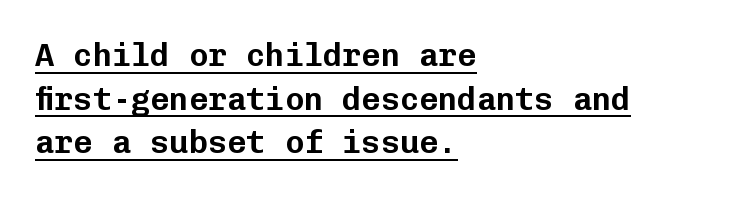
The image shows 32 px sans-serif type, upright, monospaced; set left-aligned, normal line spacing (1.36x), normal letter spacing, underlined; low stroke contrast and a medium x-height.
